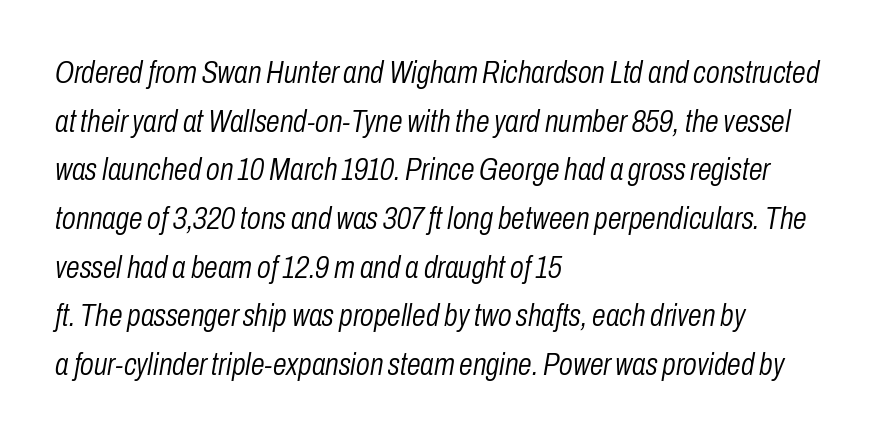
Q: Is the text bold? A: No.
Q: Is the text italic (slanted)? A: Yes, it leans right by about 10 degrees.
Q: Is the text underlined? A: No.
Q: How is the paragraph aligned? A: Left-aligned.
Q: Is the spacing between letters normal or unusually wide? A: Normal.
Q: Is the spacing between lines tight, normal or loose? A: Normal.
Q: Width (condensed, normal, or wide)? A: Condensed.
Q: Stroke contrast? A: Low.
Q: x-height? A: Medium.
Q: Monospaced? A: No.
